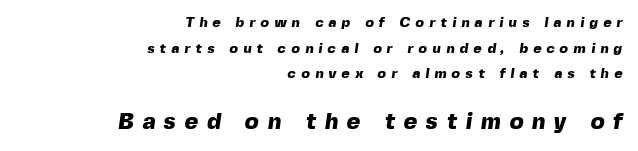
{"bold": "yes", "underline": "no", "align": "right", "line_spacing_ratio": 1.83, "letter_spacing": "wide", "letter_spacing_em": 0.38, "larger_block": "second", "size_ratio": 1.64, "glyph_px": 23}
